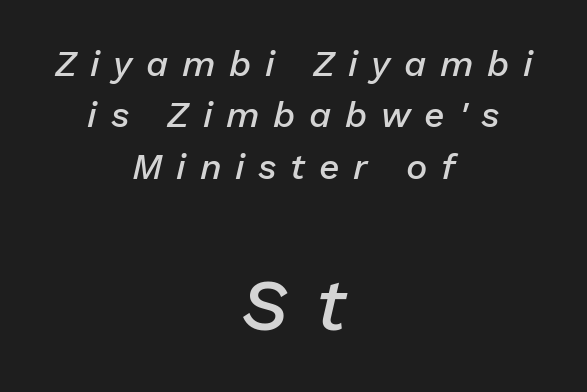
Q: Is the text bold? A: Semi-bold.
Q: Is the text italic (slanted)? A: Yes, it leans right by about 13 degrees.
Q: Is the text underlined? A: No.
Q: How is the paragraph aligned? A: Centered.
Q: Is the spacing between letters normal or unusually wide? A: Unusually wide.
Q: Is the spacing between lines tight, normal or loose? A: Normal.
Q: Which block of text is set in a larger size, the first (top) or the second (bottom)? A: The second (bottom) one.
Q: Width (condensed, normal, or wide)? A: Normal.
Q: Stroke contrast? A: Low.
Q: x-height? A: Medium.
Q: Monospaced? A: No.
